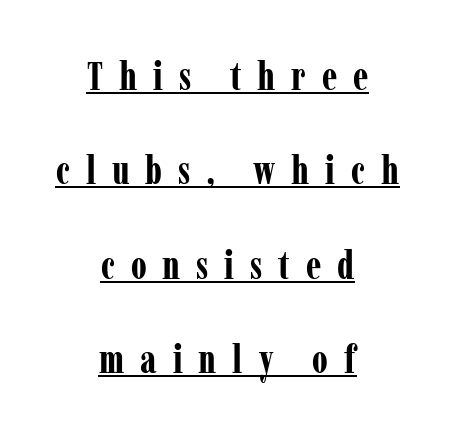
{"serif": "yes", "italic": "no", "bold": "yes", "weight": "bold", "width": "condensed", "stroke_contrast": "low", "x_height": "medium", "monospaced": "no", "underline": "yes", "align": "center", "line_spacing": "loose", "line_spacing_ratio": 2.42, "letter_spacing": "wide", "letter_spacing_em": 0.41, "glyph_px": 39}
